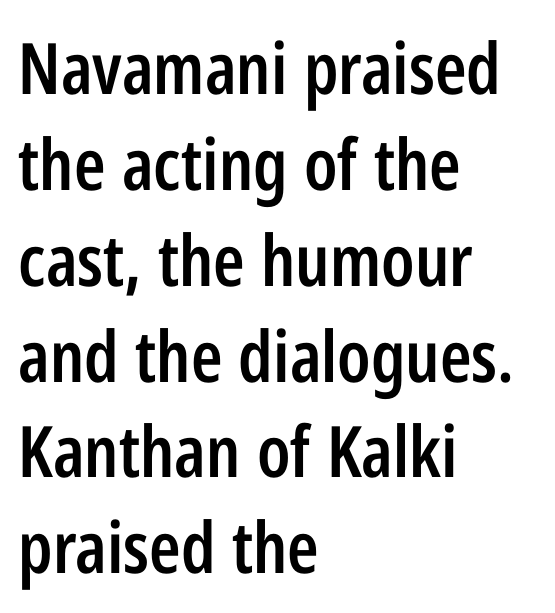
Q: Is the text bold? A: Semi-bold.
Q: Is the text italic (slanted)? A: No, it is upright.
Q: Is the typeface a serif or a sans-serif typeface? A: Sans-serif.
Q: Is the text underlined? A: No.
Q: How is the paragraph aligned? A: Left-aligned.
Q: Is the spacing between letters normal or unusually wide? A: Normal.
Q: Is the spacing between lines tight, normal or loose? A: Normal.
Q: Width (condensed, normal, or wide)? A: Condensed.
Q: Stroke contrast? A: Low.
Q: x-height? A: Medium.
Q: Monospaced? A: No.
